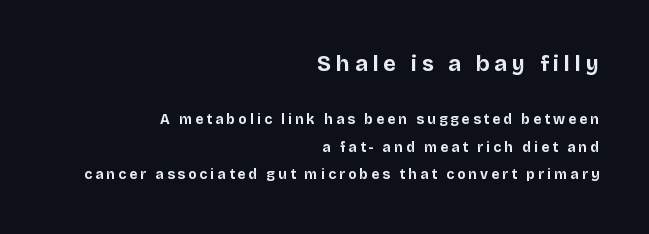
The image shows 22 px bold type, upright; set right-aligned, loose line spacing (1.95x), unusually wide letter spacing (+0.22 em), not underlined; the first (top) block is 1.57x larger.
